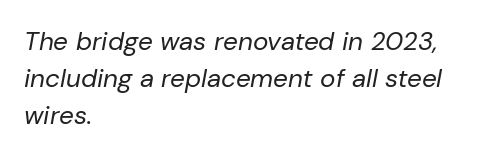
The image shows 26 px text type, italic (leaning right); set left-aligned, normal line spacing (1.42x), normal letter spacing, not underlined.
